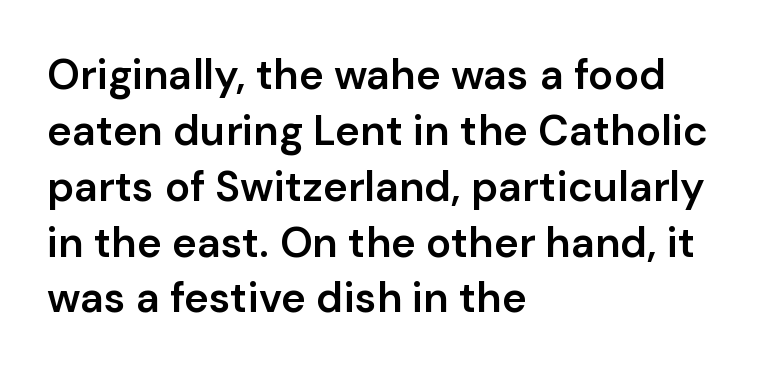
The image shows 42 px semibold sans-serif type, upright; set left-aligned, normal line spacing (1.33x), normal letter spacing, not underlined; low stroke contrast and a medium x-height.
